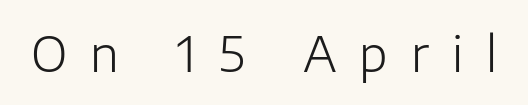
{"serif": "no", "italic": "no", "bold": "no", "weight": "light", "width": "normal", "stroke_contrast": "low", "x_height": "medium", "monospaced": "no", "underline": "no", "letter_spacing": "wide", "letter_spacing_em": 0.48, "glyph_px": 48}
